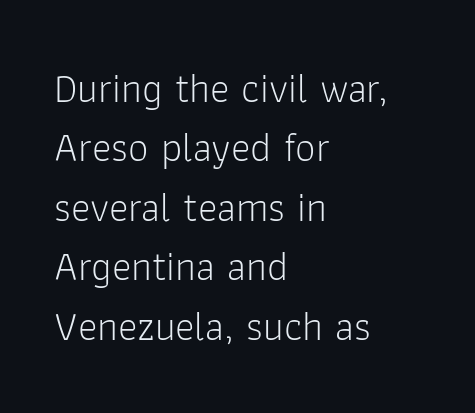
{"serif": "no", "italic": "no", "bold": "no", "weight": "light", "width": "normal", "stroke_contrast": "low", "x_height": "medium", "monospaced": "no", "underline": "no", "align": "left", "line_spacing": "normal", "line_spacing_ratio": 1.45, "letter_spacing": "normal", "letter_spacing_em": 0.0, "glyph_px": 41}
